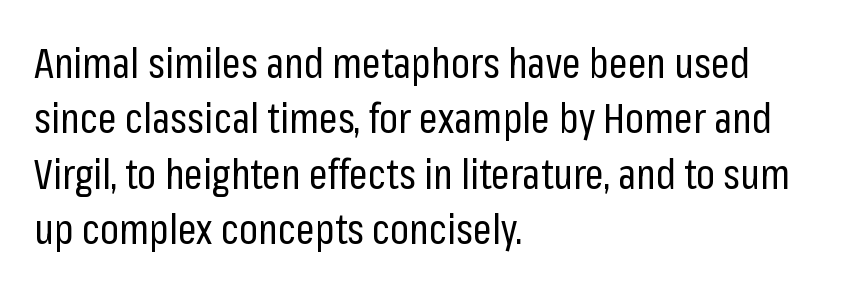
{"serif": "no", "italic": "no", "bold": "no", "weight": "regular", "width": "condensed", "stroke_contrast": "low", "x_height": "medium", "monospaced": "no", "underline": "no", "align": "left", "line_spacing": "normal", "line_spacing_ratio": 1.35, "letter_spacing": "normal", "letter_spacing_em": 0.0, "glyph_px": 41}
